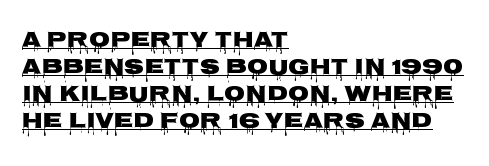
The image shows 22 px text type, upright; set left-aligned, line spacing 1.23x, normal letter spacing, underlined.
